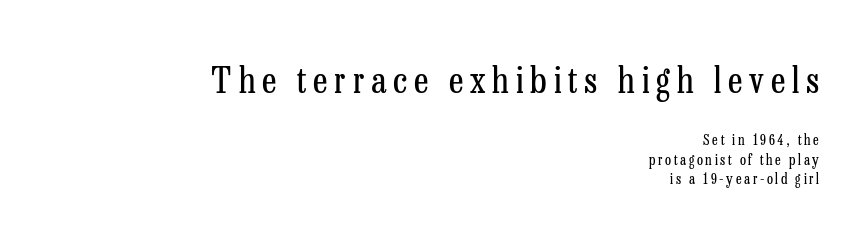
The image shows 36 px regular-weight, condensed serif type, upright; set right-aligned, normal line spacing (1.4x), not underlined; the first (top) block is 2.57x larger; low stroke contrast and a medium x-height.
